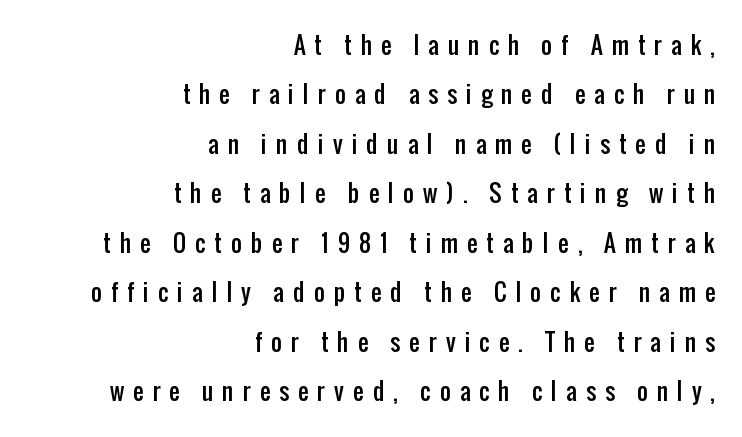
Q: Is the text italic (slanted)? A: No, it is upright.
Q: Is the text underlined? A: No.
Q: How is the paragraph aligned? A: Right-aligned.
Q: Is the spacing between letters normal or unusually wide? A: Unusually wide.
Q: Is the spacing between lines tight, normal or loose? A: Loose.
